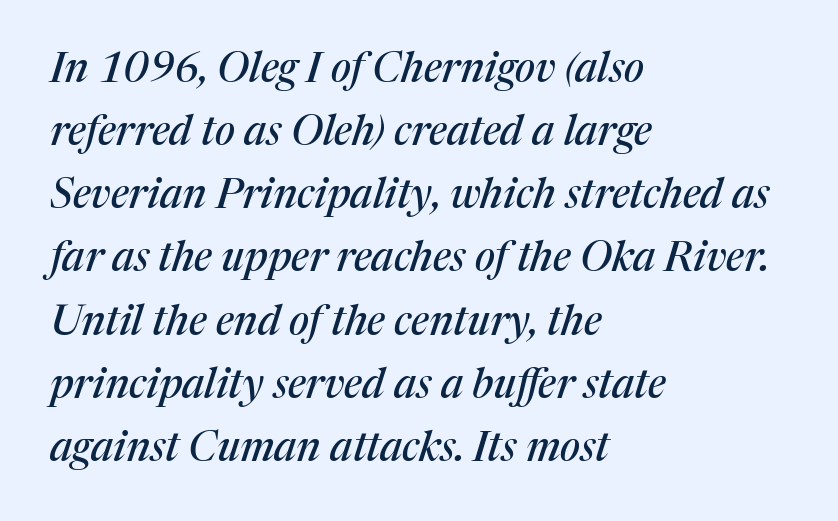
The image shows 41 px serif type, italic (leaning right); set left-aligned, normal line spacing (1.54x), normal letter spacing, not underlined; medium stroke contrast and a medium x-height.
